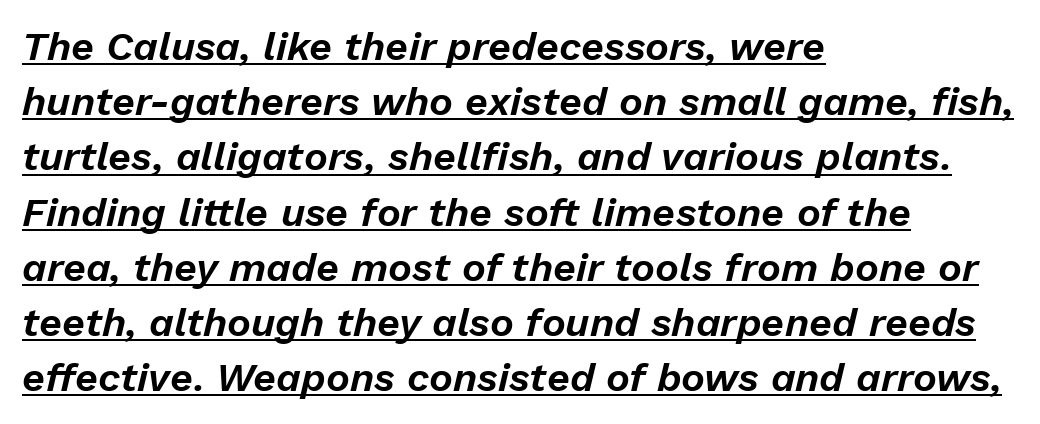
The image shows 40 px text type, italic (leaning right); set left-aligned, normal line spacing (1.38x), normal letter spacing, underlined; low stroke contrast and a medium x-height.
